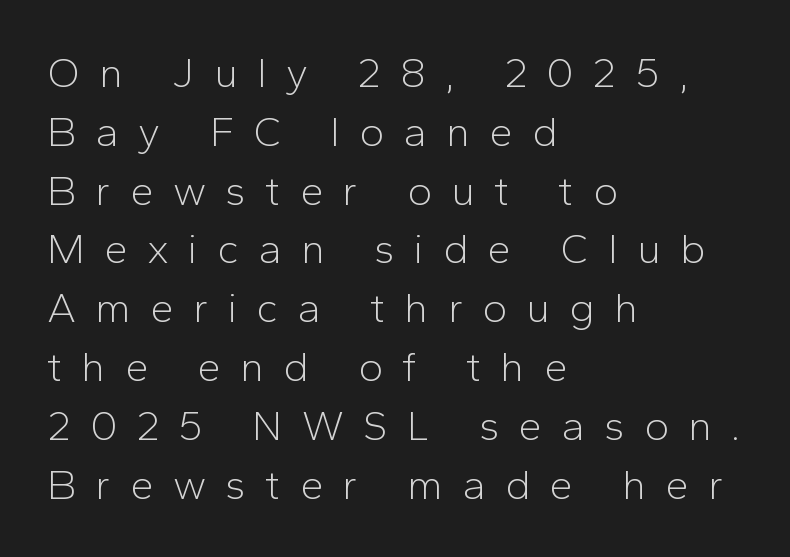
Note: no serifs on the glyphs. Tall strokes in this sample are plumb rather than angled. Do the characters align in a grid? No, the font is proportional. The letterforms sit at book weight or below. The typesetter chose a ragged-right arrangement here.
